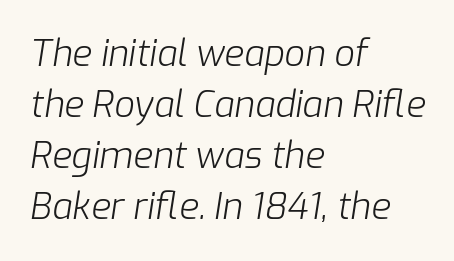
The image shows 36 px light type, italic (leaning right); set left-aligned, normal line spacing (1.42x), normal letter spacing, not underlined; low stroke contrast and a medium x-height.
